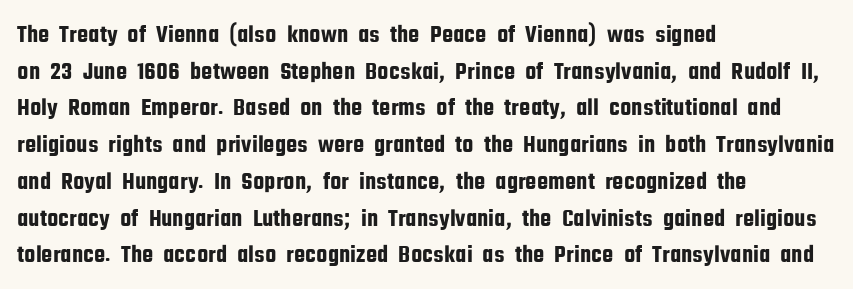
{"italic": "no", "underline": "no", "align": "left", "line_spacing": "normal", "line_spacing_ratio": 1.47, "letter_spacing": "normal", "letter_spacing_em": 0.0, "glyph_px": 25}
